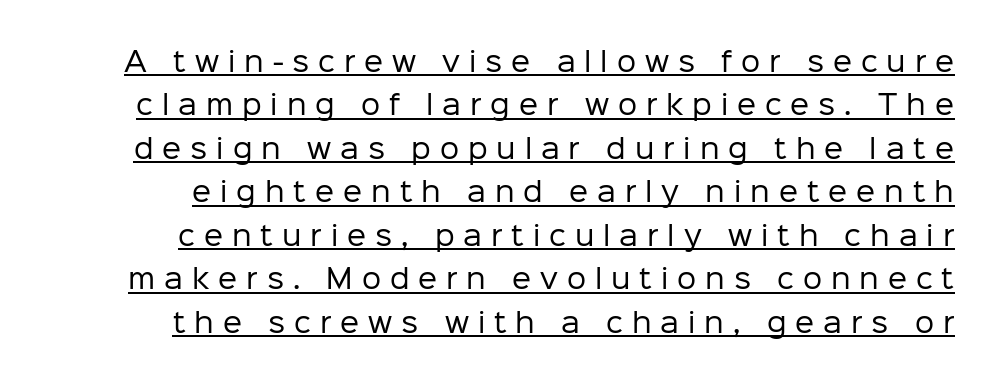
The image shows 27 px text type, upright; set normal line spacing (1.61x), unusually wide letter spacing (+0.33 em), underlined.
